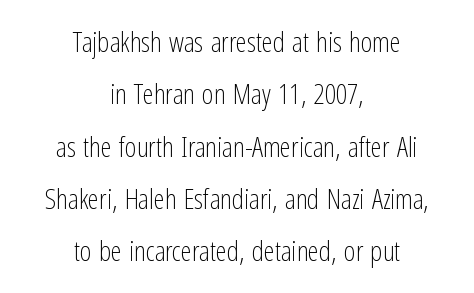
Q: Is the text bold? A: No.
Q: Is the text italic (slanted)? A: No, it is upright.
Q: Is the typeface a serif or a sans-serif typeface? A: Sans-serif.
Q: Is the text underlined? A: No.
Q: How is the paragraph aligned? A: Centered.
Q: Is the spacing between letters normal or unusually wide? A: Normal.
Q: Width (condensed, normal, or wide)? A: Condensed.
Q: Stroke contrast? A: Low.
Q: x-height? A: Medium.
Q: Monospaced? A: No.
